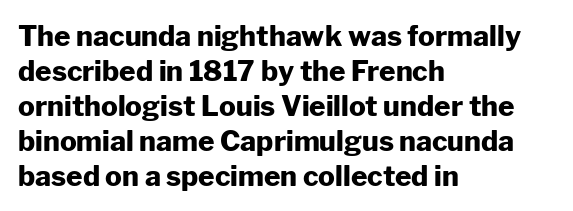
The image shows 28 px heavy sans-serif type, upright; set left-aligned, normal line spacing (1.25x), normal letter spacing, not underlined; low stroke contrast and a medium x-height.
